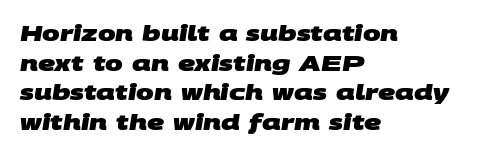
This sample uses plain, unmodified letter spacing. Plain, unruled lines of type. Notice how the passage keeps a crisp vertical edge on the left only. The line-height multiplier appears to be the usual default. You'd pick this weight for a headline — it's a proper bold.
